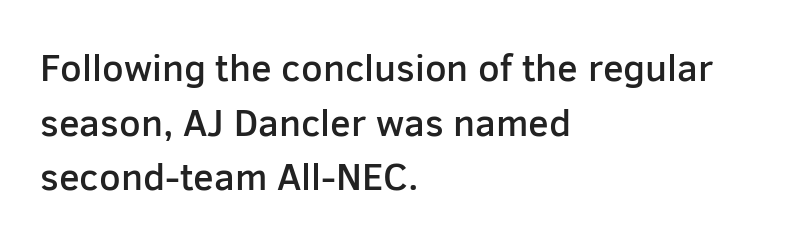
The image shows 38 px semibold sans-serif type, upright; set left-aligned, normal line spacing (1.44x), normal letter spacing, not underlined; low stroke contrast and a medium x-height.
